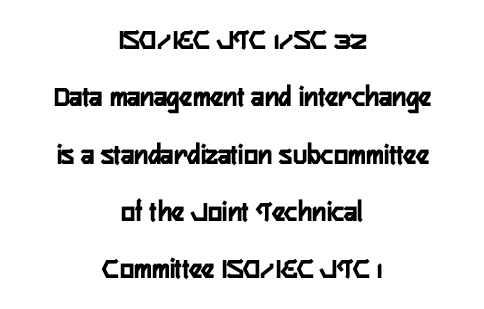
Q: Is the text bold? A: Yes.
Q: Is the text italic (slanted)? A: No, it is upright.
Q: Is the typeface a serif or a sans-serif typeface? A: Sans-serif.
Q: Is the text underlined? A: No.
Q: How is the paragraph aligned? A: Centered.
Q: Is the spacing between letters normal or unusually wide? A: Normal.
Q: Is the spacing between lines tight, normal or loose? A: Loose.
Q: Width (condensed, normal, or wide)? A: Condensed.
Q: Stroke contrast? A: Low.
Q: x-height? A: Medium.
Q: Monospaced? A: No.
